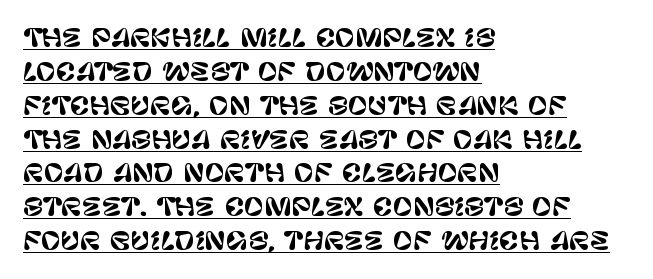
The image shows 24 px text type; set left-aligned, normal line spacing (1.41x), normal letter spacing, underlined.
